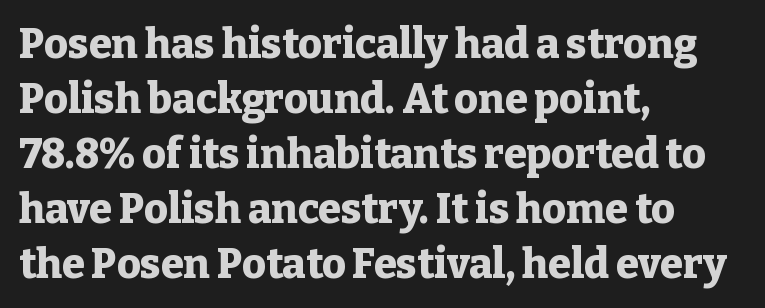
Q: Is the text bold? A: Yes.
Q: Is the text italic (slanted)? A: No, it is upright.
Q: Is the typeface a serif or a sans-serif typeface? A: Serif.
Q: Is the text underlined? A: No.
Q: How is the paragraph aligned? A: Left-aligned.
Q: Is the spacing between letters normal or unusually wide? A: Normal.
Q: Is the spacing between lines tight, normal or loose? A: Normal.
Q: Width (condensed, normal, or wide)? A: Normal.
Q: Stroke contrast? A: Low.
Q: x-height? A: Medium.
Q: Monospaced? A: No.
